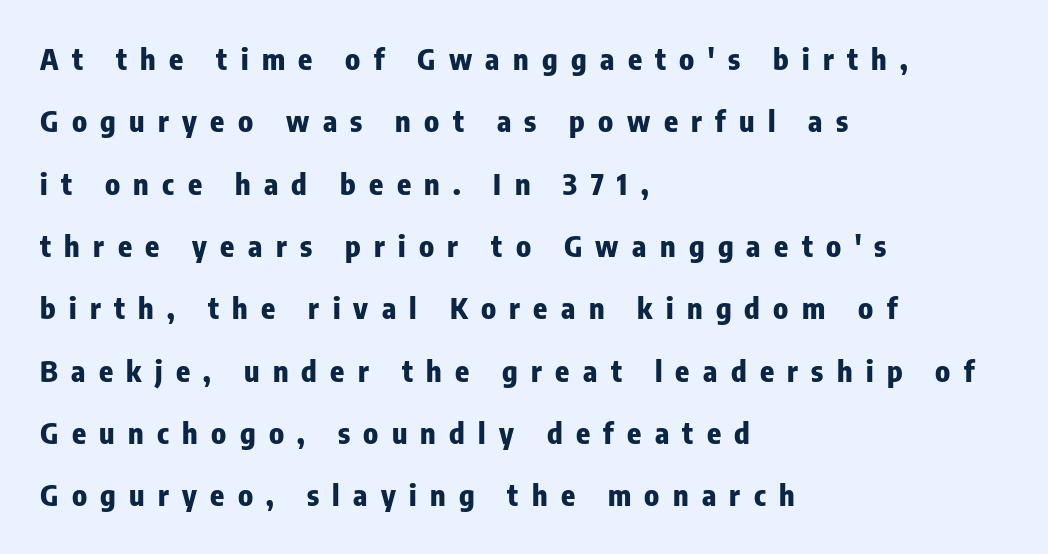
The image shows 29 px heavy, condensed sans-serif type, upright; set left-aligned, loose line spacing (2.15x), unusually wide letter spacing (+0.46 em), not underlined; low stroke contrast and a medium x-height.
